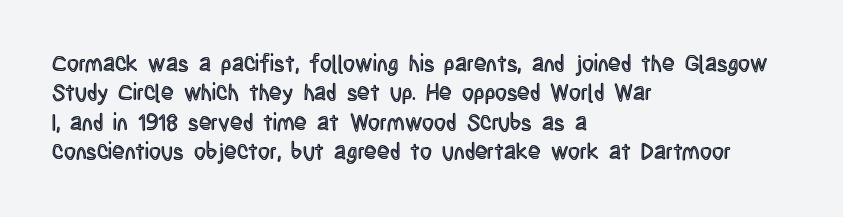
One-word summary of the alignment: left. Posture: vertical. The tracking reads as untouched default to a designer's eye. Each row of text sits above clean, open space. Does the leading feel generous? No, just average.
